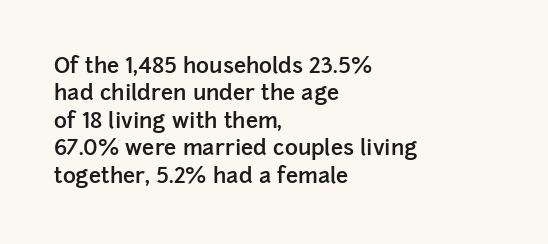
Horizontal bands of white between lines are of average thickness. The rendering keeps characters at their native spacing. The rendering anchors every line to the left-hand side. The type sits square on the baseline with zero lean.
